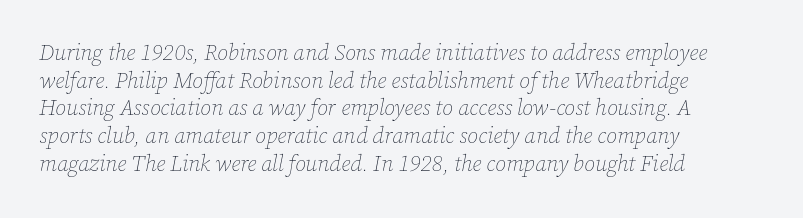
Q: Is the text bold? A: No.
Q: Is the text italic (slanted)? A: Yes, it leans right by about 12 degrees.
Q: Is the text underlined? A: No.
Q: How is the paragraph aligned? A: Left-aligned.
Q: Is the spacing between letters normal or unusually wide? A: Normal.
Q: Is the spacing between lines tight, normal or loose? A: Normal.
